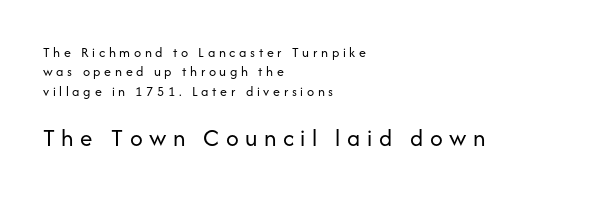
{"italic": "no", "bold": "no", "underline": "no", "align": "left", "line_spacing": "normal", "line_spacing_ratio": 1.39, "letter_spacing": "wide", "letter_spacing_em": 0.26, "larger_block": "second", "size_ratio": 1.79, "glyph_px": 25}
